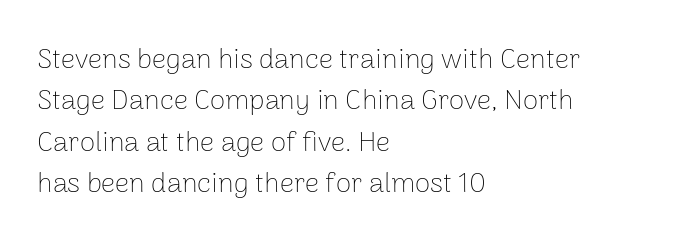
The image shows 28 px thin sans-serif type, upright; set left-aligned, normal line spacing (1.48x), normal letter spacing, not underlined; low stroke contrast and a medium x-height.
